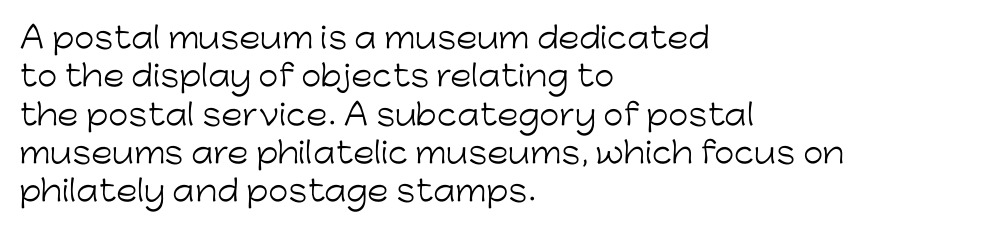
The image shows 29 px light sans-serif type, upright; set left-aligned, normal line spacing (1.32x), normal letter spacing, not underlined; low stroke contrast and a medium x-height.
